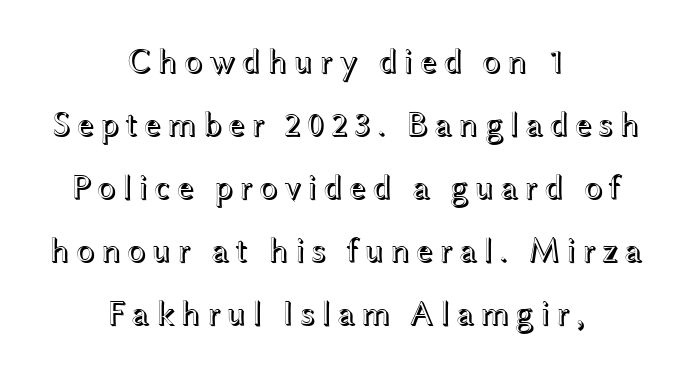
Q: Is the text italic (slanted)? A: No, it is upright.
Q: Is the text underlined? A: No.
Q: How is the paragraph aligned? A: Centered.
Q: Width (condensed, normal, or wide)? A: Wide.
Q: x-height? A: Medium.
Q: Monospaced? A: No.
